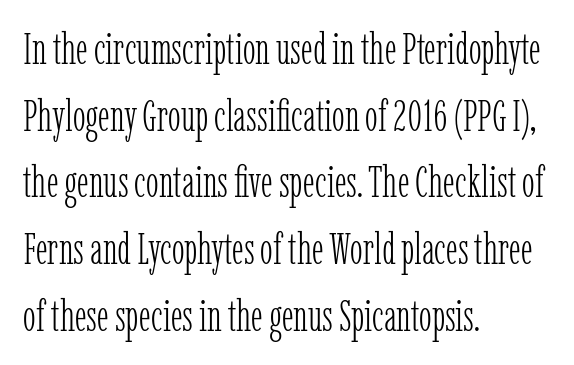
{"serif": "yes", "italic": "no", "bold": "no", "weight": "light", "width": "condensed", "stroke_contrast": "low", "x_height": "medium", "monospaced": "no", "underline": "no", "align": "left", "line_spacing": "normal", "line_spacing_ratio": 1.55, "letter_spacing": "normal", "letter_spacing_em": 0.0, "glyph_px": 43}
